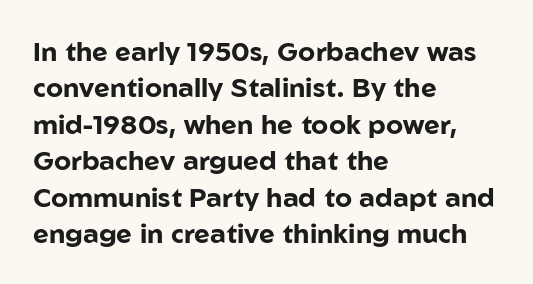
Q: Is the text bold? A: Yes.
Q: Is the text italic (slanted)? A: No, it is upright.
Q: Is the text underlined? A: No.
Q: How is the paragraph aligned? A: Left-aligned.
Q: Is the spacing between letters normal or unusually wide? A: Normal.
Q: Is the spacing between lines tight, normal or loose? A: Normal.
